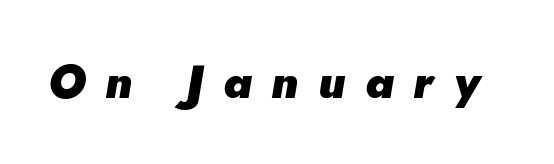
Q: Is the text bold? A: Yes.
Q: Is the text italic (slanted)? A: Yes, it leans right by about 5 degrees.
Q: Is the text underlined? A: No.
Q: Is the spacing between letters normal or unusually wide? A: Unusually wide.
Q: Width (condensed, normal, or wide)? A: Normal.
Q: Stroke contrast? A: Low.
Q: x-height? A: Small.
Q: Monospaced? A: No.
